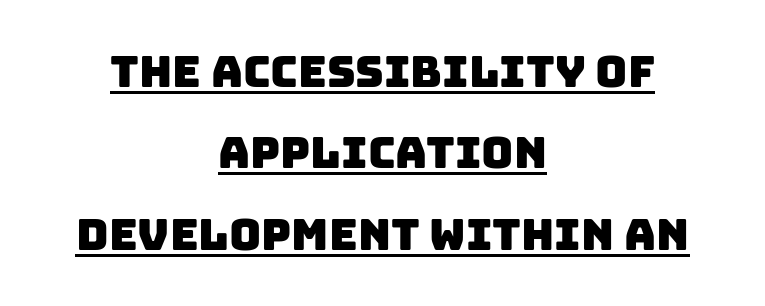
{"serif": "no", "width": "normal", "stroke_contrast": "low", "x_height": "large", "monospaced": "no", "underline": "yes", "align": "center", "line_spacing_ratio": 1.85, "letter_spacing": "normal", "letter_spacing_em": 0.0, "glyph_px": 44}
